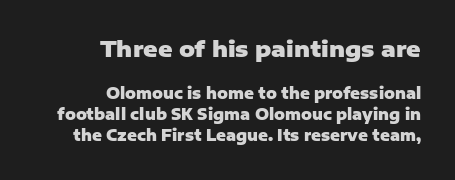
The composition opens big and finishes small. Caption: bold face, heavy strokes. The typography opts for an upright posture over an oblique one. Whoever set this chose a conventional vertical rhythm. Compared with typical body copy, the letter spacing here is the same. The text block is weighted toward the right margin, trailing off unevenly leftward.
